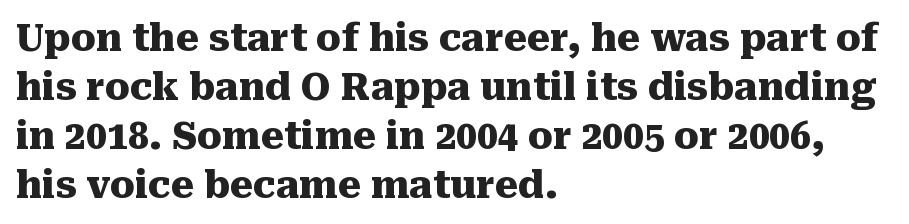
Leading: standard. The rendering uses a bold face; every stroke is thick and dark. Italic: no, the glyphs are upright roman. Looks like regular typesetting: each glyph gets only the width it needs. Nobody touched the tracking dial on this one. The typesetter chose a ragged-right arrangement here.
